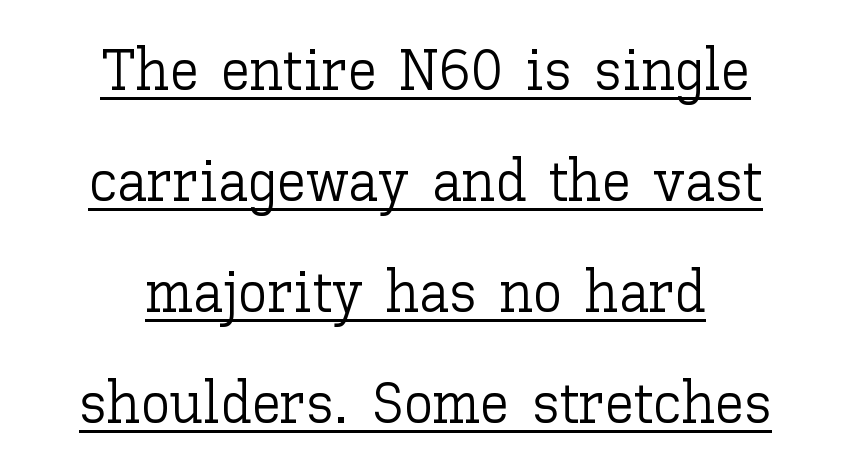
Does the copy run flush right? No — it is centered line by line. This rendering leaves character spacing at its baseline value. This sample has the flowing, uneven cadence of proportional lettering. Underline: present.
